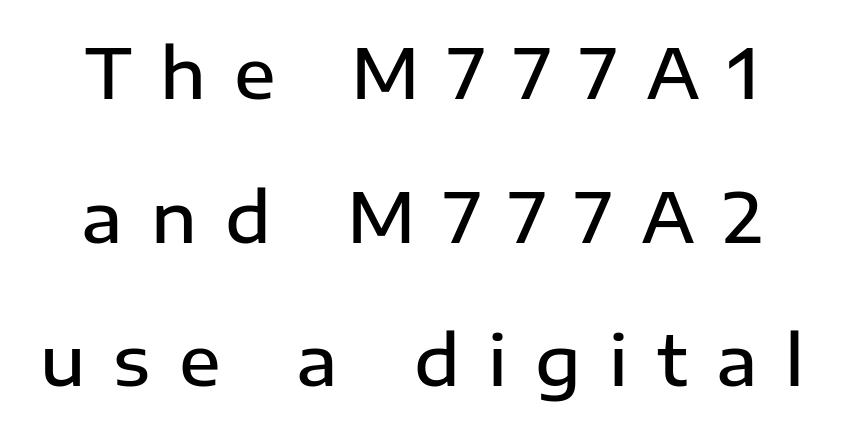
{"serif": "no", "italic": "no", "bold": "semi", "weight": "semibold", "width": "normal", "stroke_contrast": "low", "x_height": "medium", "monospaced": "no", "underline": "no", "line_spacing": "loose", "line_spacing_ratio": 2.08, "letter_spacing": "wide", "letter_spacing_em": 0.41, "glyph_px": 69}
